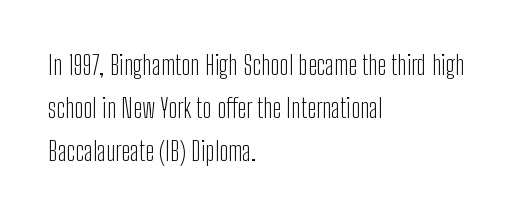
Line beginnings align vertically; line endings do not. Quick note: not italic, upright. No chunkiness to these letters — they're not bold. Default kerning and tracking; the words read as compact shapes.
